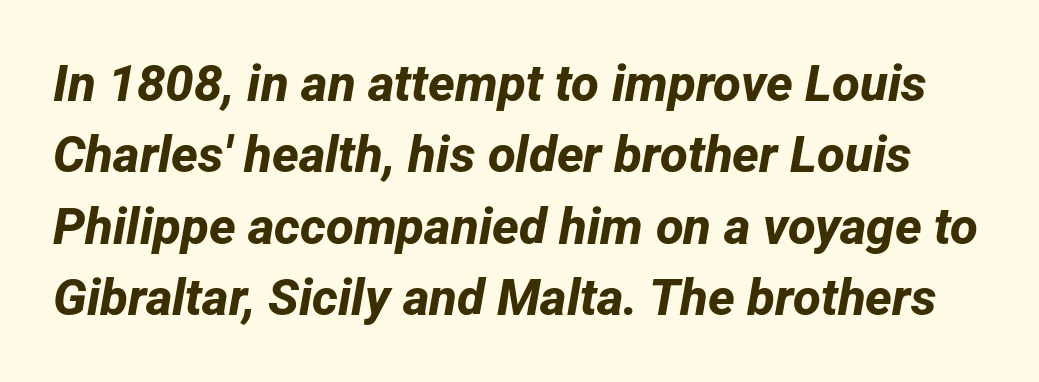
The image shows 51 px bold sans-serif type; set normal line spacing (1.4x), normal letter spacing, not underlined; low stroke contrast and a medium x-height.
